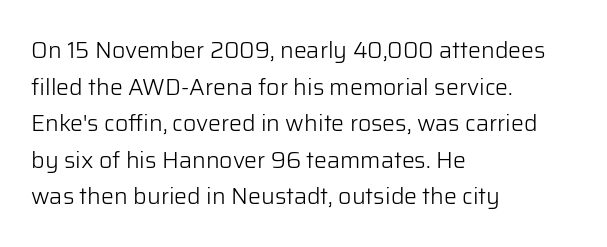
Q: Is the text bold? A: No.
Q: Is the text italic (slanted)? A: No, it is upright.
Q: Is the text underlined? A: No.
Q: How is the paragraph aligned? A: Left-aligned.
Q: Is the spacing between letters normal or unusually wide? A: Normal.
Q: Is the spacing between lines tight, normal or loose? A: Normal.
